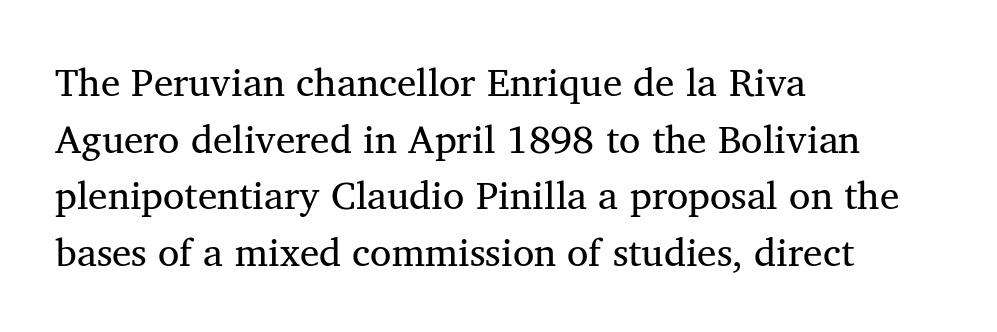
{"serif": "yes", "width": "normal", "stroke_contrast": "medium", "x_height": "medium", "monospaced": "no", "underline": "no", "align": "left", "line_spacing": "normal", "line_spacing_ratio": 1.45, "letter_spacing": "normal", "letter_spacing_em": 0.0, "glyph_px": 39}
